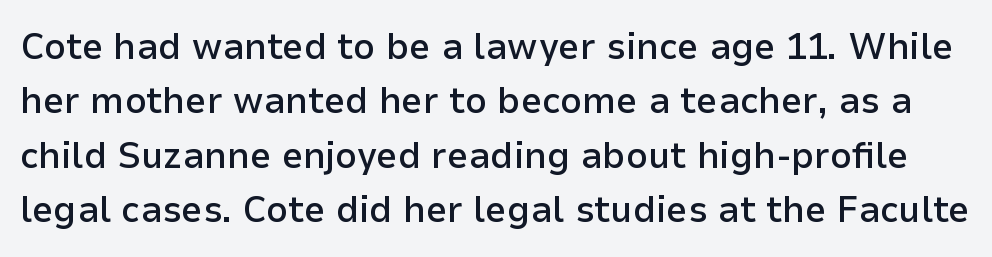
Every stem runs plumb, perpendicular to the baseline. This block has exactly the height ordinary leading produces. Typographically, this falls in the sans-serif category. The letters advance in unequal steps, a hallmark of proportional type. The sample has been set in demibold, a notch under bold. Nobody drew a line under any word here.
